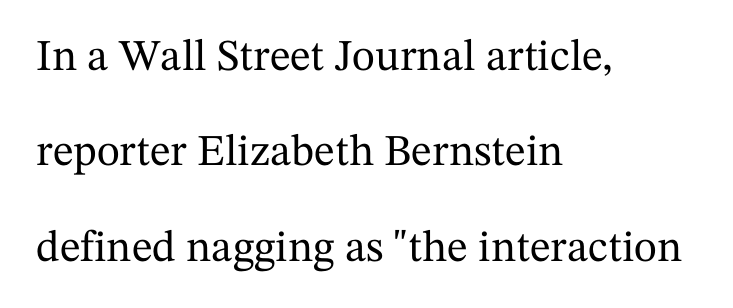
The image shows 44 px serif type, upright; set left-aligned, loose line spacing (2.17x), normal letter spacing, not underlined; medium stroke contrast and a medium x-height.
